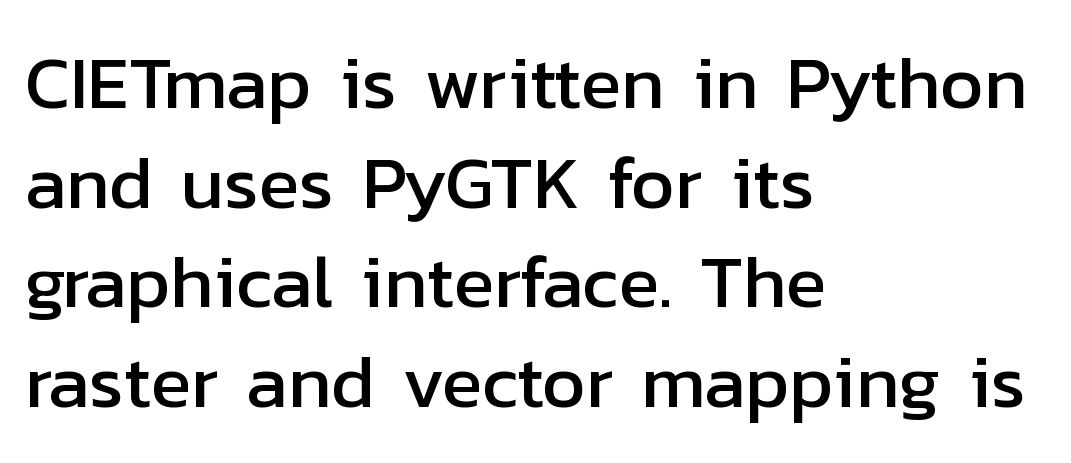
A typesetter would mark this as roman, not italic. Is the block centered? No — it sits flush against the left margin. Interline gaps are of average width in this sample. Look at the tracking — it's just the regular setting, nothing added. Decoration check: the copy has no underline.
